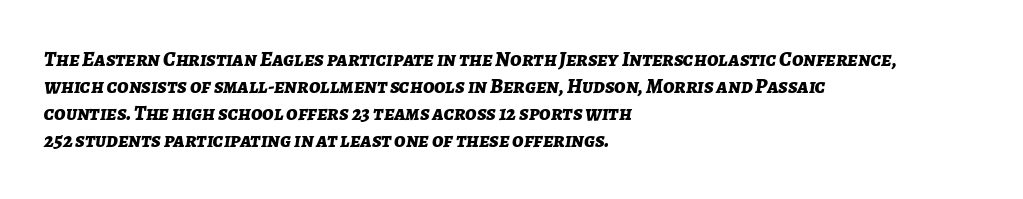
{"italic": "yes", "lean": "right", "slant_degrees": 7, "bold": "yes", "underline": "no", "align": "left", "line_spacing": "normal", "line_spacing_ratio": 1.28, "letter_spacing": "normal", "letter_spacing_em": 0.0, "glyph_px": 21}
